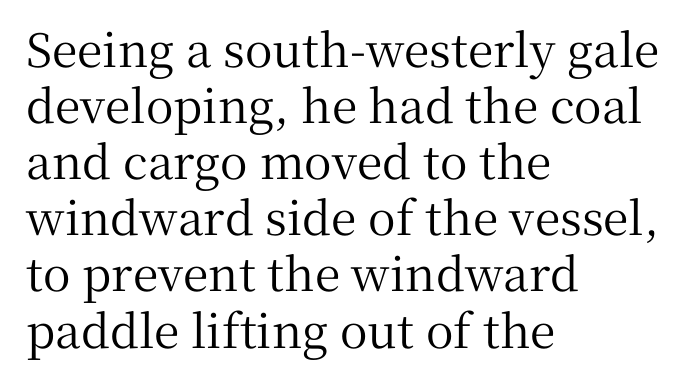
The image shows 46 px serif type, upright; set left-aligned, line spacing 1.22x, normal letter spacing, not underlined; medium stroke contrast and a medium x-height.
